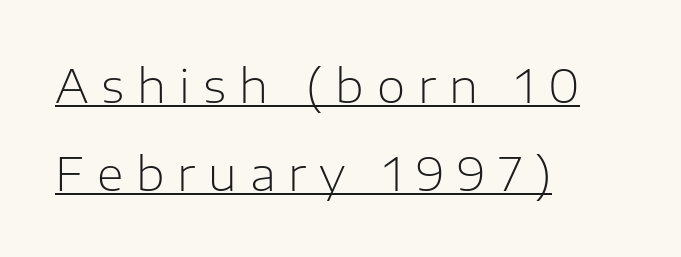
Q: Is the text bold? A: No.
Q: Is the text italic (slanted)? A: No, it is upright.
Q: Is the typeface a serif or a sans-serif typeface? A: Sans-serif.
Q: Is the text underlined? A: Yes.
Q: How is the paragraph aligned? A: Left-aligned.
Q: Is the spacing between letters normal or unusually wide? A: Unusually wide.
Q: Is the spacing between lines tight, normal or loose? A: Loose.
Q: Width (condensed, normal, or wide)? A: Normal.
Q: Stroke contrast? A: Low.
Q: x-height? A: Medium.
Q: Monospaced? A: No.
